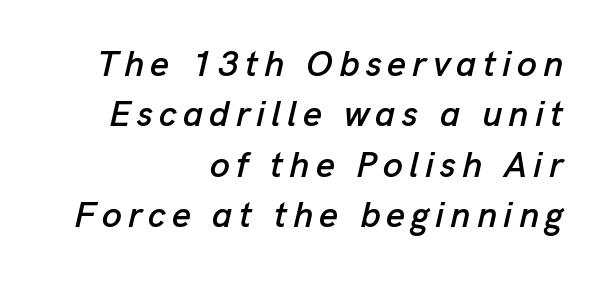
The image shows 36 px text type, italic (leaning right); set right-aligned, normal line spacing (1.4x), not underlined; low stroke contrast and a medium x-height.
